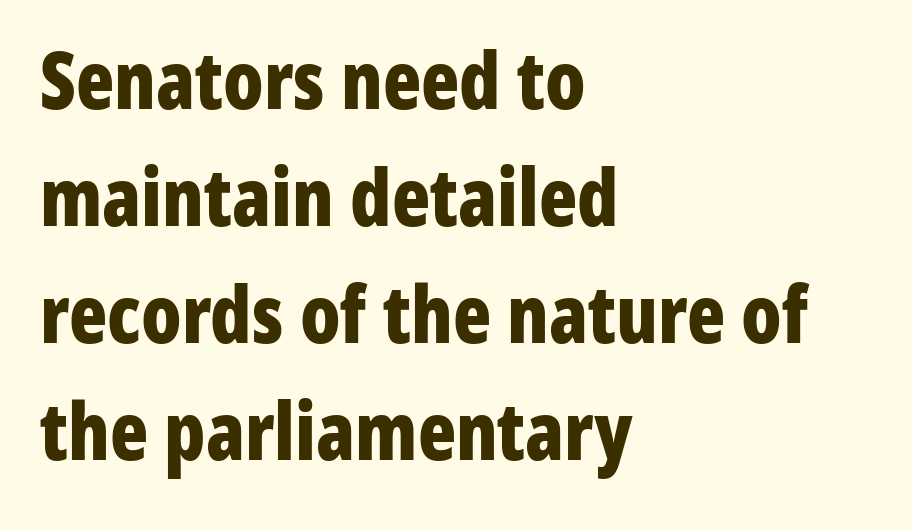
The image shows 79 px bold, condensed sans-serif type, upright; set left-aligned, normal line spacing (1.48x), normal letter spacing, not underlined; low stroke contrast and a medium x-height.
